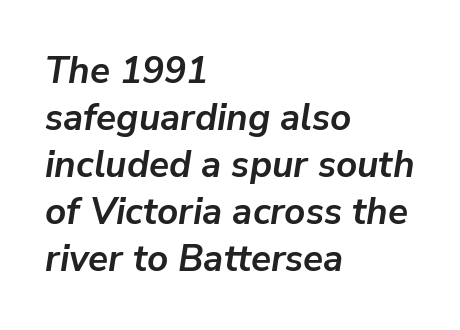
The image shows 37 px semibold type, italic (leaning right); set left-aligned, normal line spacing (1.27x), normal letter spacing, not underlined; low stroke contrast and a medium x-height.
